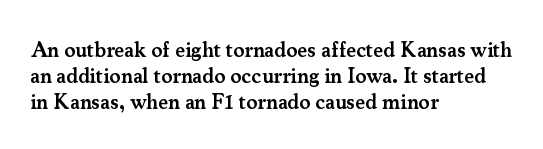
The image shows 21 px text type, upright; set left-aligned, line spacing 1.24x, normal letter spacing, not underlined.
